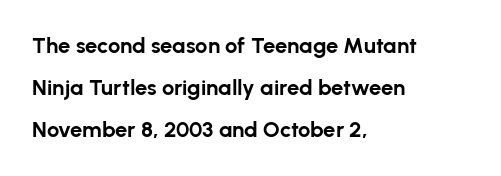
Compared with a centered layout, this one pins lines to the left instead. Ascenders rise straight up at ninety degrees. Heft: maximum for text — a bold. Default kerning and tracking; the words read as compact shapes. Check under the words: just untouched page.
